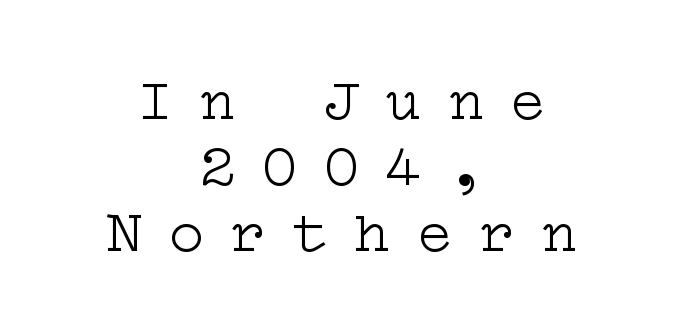
The horizontal fit of the characters is loose and conspicuously gappy. Think standard paragraph weight, or any step lighter than that. This rendering employs a face with finishing strokes, i.e., a serif. Horizontal bands of white between lines are thin slivers. Words float on clear page, feet unadorned. The passage is arranged like a title page — every line centered.
